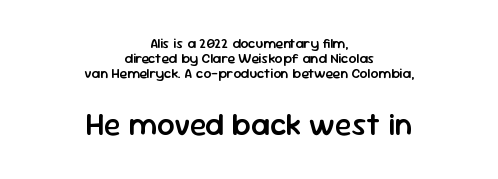
Each row of text sits above clean, open space. Baseline-to-baseline distance is barely more than the letter height. Looks like regular typesetting: each glyph gets only the width it needs. A typesetter would call this zero additional tracking.
